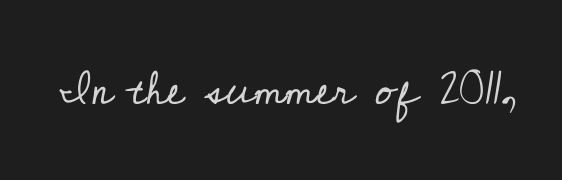
Q: Is the text bold? A: No.
Q: Is the text italic (slanted)? A: Yes.
Q: Is the typeface a serif or a sans-serif typeface? A: Serif.
Q: Is the text underlined? A: No.
Q: Is the spacing between letters normal or unusually wide? A: Normal.
Q: Width (condensed, normal, or wide)? A: Normal.
Q: Stroke contrast? A: Low.
Q: x-height? A: Small.
Q: Monospaced? A: No.
